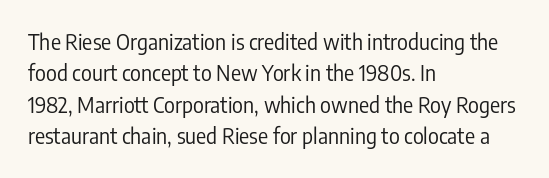
The image shows 21 px text type, upright; set left-aligned, normal line spacing (1.5x), normal letter spacing, not underlined.
